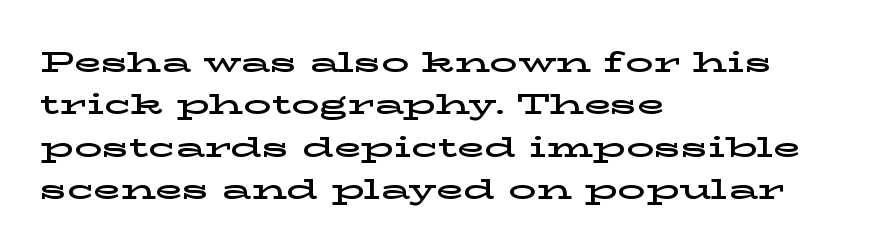
Q: Is the text italic (slanted)? A: No, it is upright.
Q: Is the typeface a serif or a sans-serif typeface? A: Serif.
Q: Is the text underlined? A: No.
Q: How is the paragraph aligned? A: Left-aligned.
Q: Is the spacing between letters normal or unusually wide? A: Normal.
Q: Is the spacing between lines tight, normal or loose? A: Normal.
Q: Width (condensed, normal, or wide)? A: Wide.
Q: Stroke contrast? A: Low.
Q: x-height? A: Medium.
Q: Monospaced? A: No.
